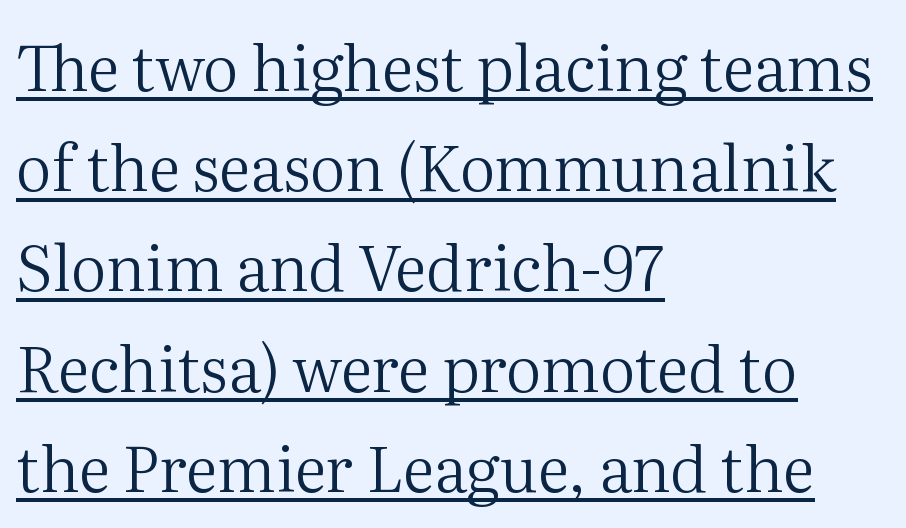
This is roman type, the default non-slanted kind. Think of a printed novel: that variable character pitch is what you see here. Honestly, the letter spacing is just normal — you wouldn't notice it. Which margin do the lines hug? The left one — the right edge is uneven. Letterform terminals end in serifs throughout the passage. Each line of the rendering has a horizontal stroke beneath the glyphs.
